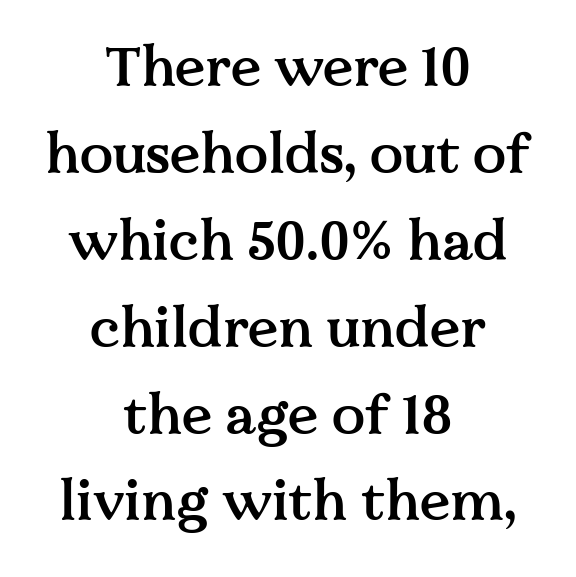
Q: Is the text bold? A: Semi-bold.
Q: Is the text italic (slanted)? A: No, it is upright.
Q: Is the typeface a serif or a sans-serif typeface? A: Serif.
Q: Is the text underlined? A: No.
Q: How is the paragraph aligned? A: Centered.
Q: Is the spacing between letters normal or unusually wide? A: Normal.
Q: Is the spacing between lines tight, normal or loose? A: Normal.
Q: Width (condensed, normal, or wide)? A: Normal.
Q: Stroke contrast? A: Medium.
Q: x-height? A: Medium.
Q: Monospaced? A: No.
